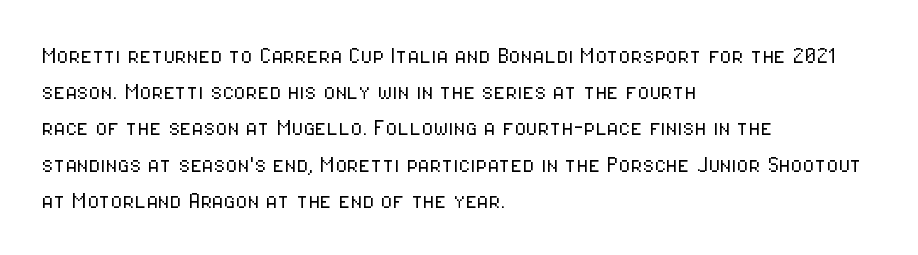
{"italic": "no", "bold": "no", "underline": "no", "align": "left", "line_spacing": "normal", "line_spacing_ratio": 1.34, "letter_spacing": "normal", "letter_spacing_em": 0.0, "glyph_px": 27}
